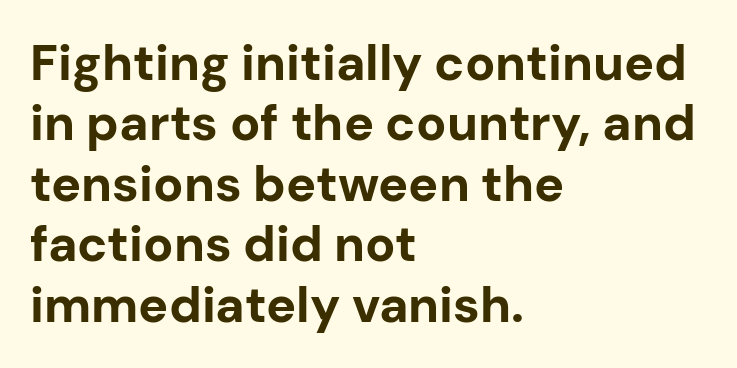
{"serif": "no", "italic": "no", "bold": "yes", "weight": "bold", "width": "normal", "stroke_contrast": "low", "x_height": "medium", "monospaced": "no", "underline": "no", "align": "left", "line_spacing_ratio": 1.21, "letter_spacing": "normal", "letter_spacing_em": 0.0, "glyph_px": 50}
